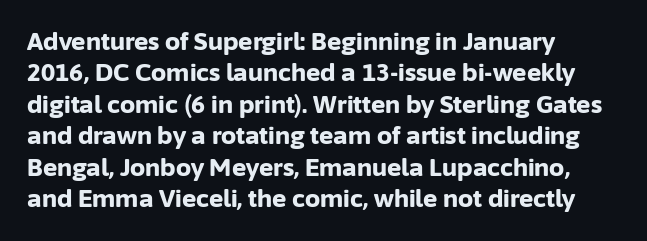
Caption: standard tracking, unaltered. In CSS terms this would be text-align: left. Unlike italic type, these characters show no tilt at all. A dark, heavy texture on the line: the type is bold.
